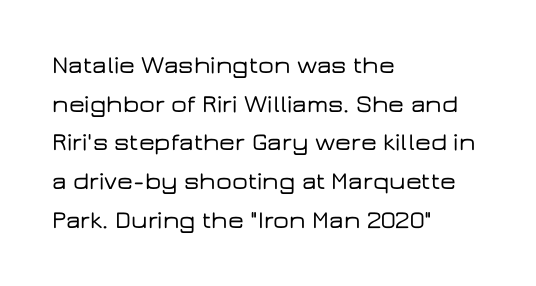
Inter-character spacing is left at the font's built-in metrics. Quick note: underline off. Horizontal alignment here is leftward, the default for most running prose. Posture: vertical. Line spacing here is normal.
